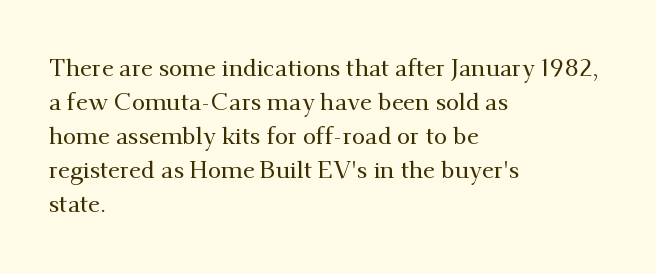
{"italic": "no", "underline": "no", "align": "left", "line_spacing": "normal", "line_spacing_ratio": 1.42, "letter_spacing": "normal", "letter_spacing_em": 0.0, "glyph_px": 24}
